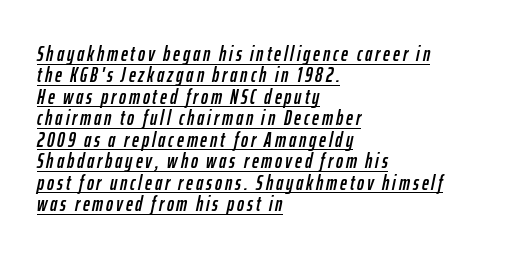
The image shows 21 px text type, italic (leaning right); set left-aligned, tight line spacing (1.02x), underlined.
